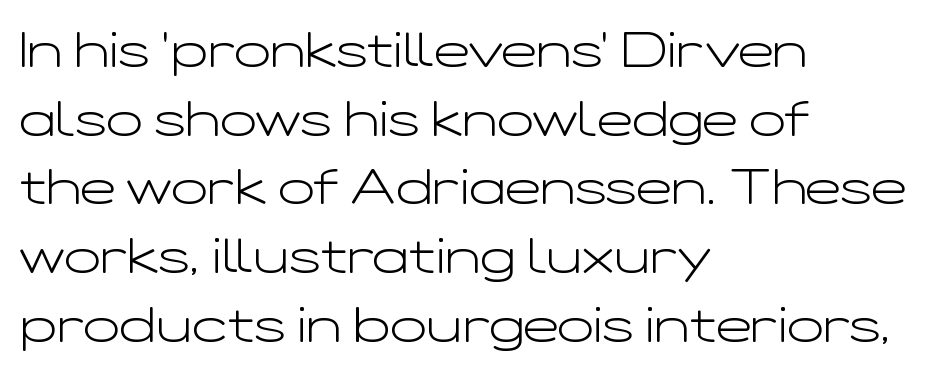
The image shows 48 px light, wide sans-serif type, upright; set left-aligned, normal line spacing (1.43x), normal letter spacing, not underlined; low stroke contrast and a medium x-height.
